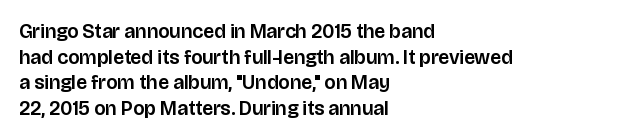
Nobody drew a line under any word here. Italic? Not at all — the glyphs are vertical. The rendering uses a moderate line-height, typical for paragraphs. You could call the tracking neutral — neither tight nor loose. This sample is left-justified, so line endings fall wherever the words run out.
